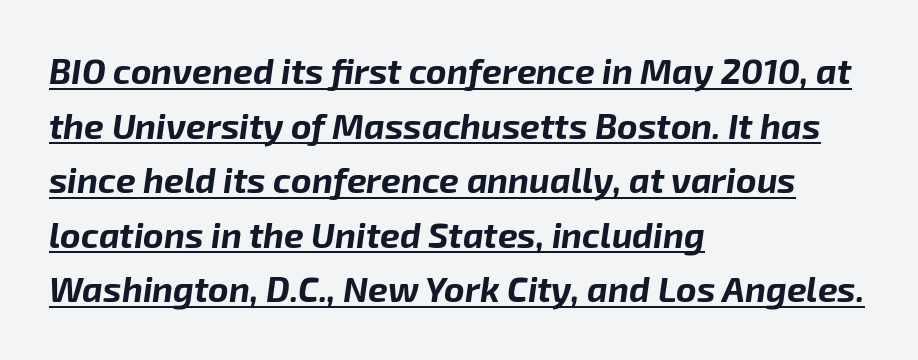
Think of a printed novel: that variable character pitch is what you see here. Successive baselines arrive at the customary interval. The axis of the letterforms is tilted away from vertical. Every word sits above its own underline.
